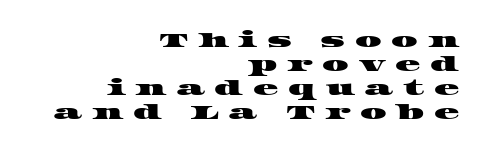
Q: Is the text underlined? A: No.
Q: How is the paragraph aligned? A: Right-aligned.
Q: Is the spacing between letters normal or unusually wide? A: Unusually wide.
Q: Is the spacing between lines tight, normal or loose? A: Tight.
